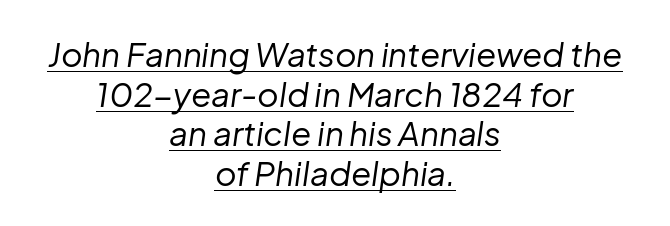
Decoration check: the copy is underlined. Do the characters align in a grid? No, the font is proportional. There's an unmistakable incline to the writing here. This sample uses plain, unmodified letter spacing.
